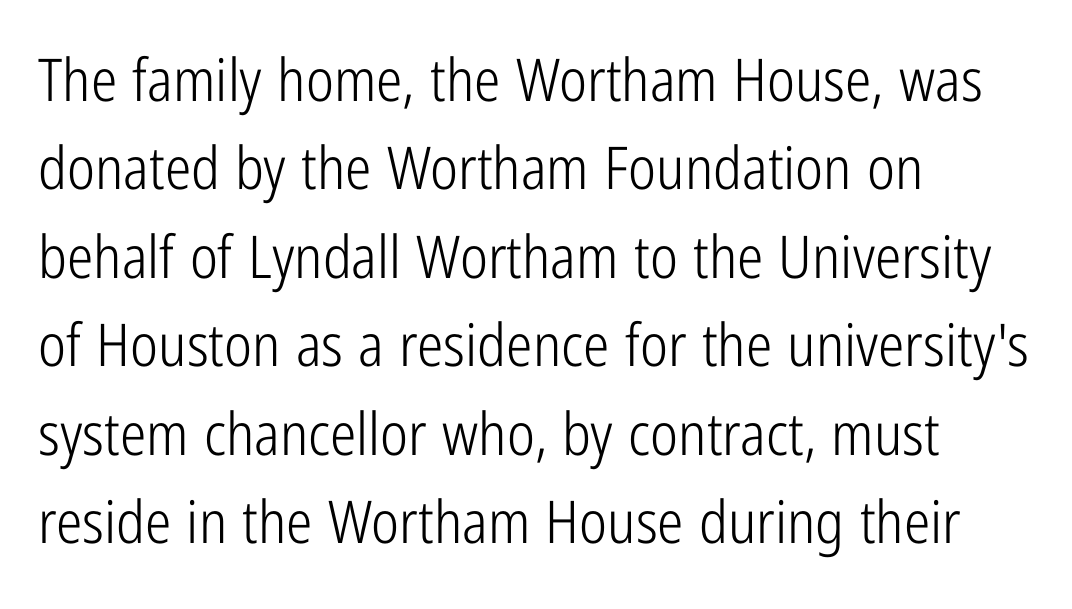
Q: Is the text bold? A: No.
Q: Is the text italic (slanted)? A: No, it is upright.
Q: Is the typeface a serif or a sans-serif typeface? A: Sans-serif.
Q: Is the text underlined? A: No.
Q: How is the paragraph aligned? A: Left-aligned.
Q: Is the spacing between letters normal or unusually wide? A: Normal.
Q: Is the spacing between lines tight, normal or loose? A: Normal.
Q: Width (condensed, normal, or wide)? A: Condensed.
Q: Stroke contrast? A: Low.
Q: x-height? A: Medium.
Q: Monospaced? A: No.
